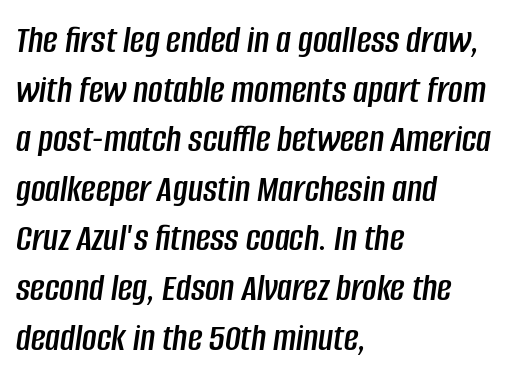
The image shows 40 px condensed type, italic (leaning right); set left-aligned, line spacing 1.24x, normal letter spacing, not underlined; low stroke contrast and a large x-height.
